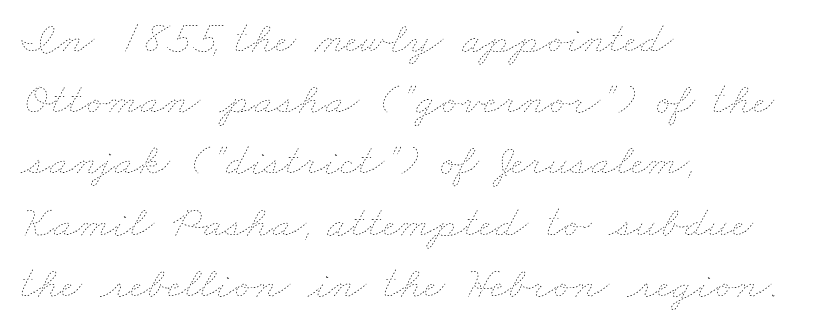
{"bold": "no", "weight": "thin", "width": "wide", "stroke_contrast": "low", "x_height": "small", "monospaced": "no", "underline": "no", "align": "left", "line_spacing": "normal", "line_spacing_ratio": 1.33, "letter_spacing": "normal", "letter_spacing_em": 0.0, "glyph_px": 46}
